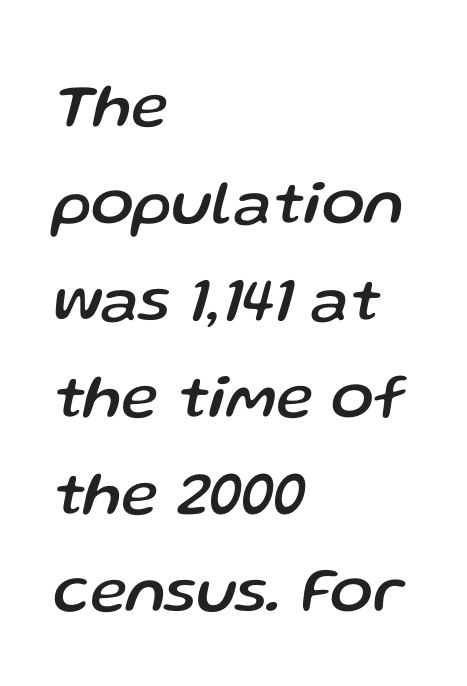
A classic flush-left, rag-right setting is used for this passage. Plain, unruled lines of type. Leading: standard. Compared with typical body copy, the letter spacing here is the same.
